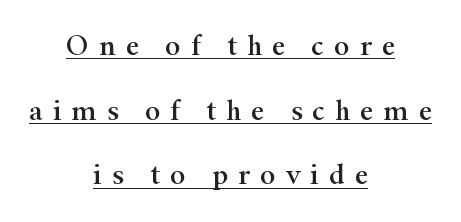
{"serif": "yes", "italic": "no", "width": "wide", "stroke_contrast": "high", "x_height": "small", "monospaced": "no", "underline": "yes", "align": "center", "line_spacing": "loose", "line_spacing_ratio": 2.23, "letter_spacing": "wide", "letter_spacing_em": 0.34, "glyph_px": 29}
